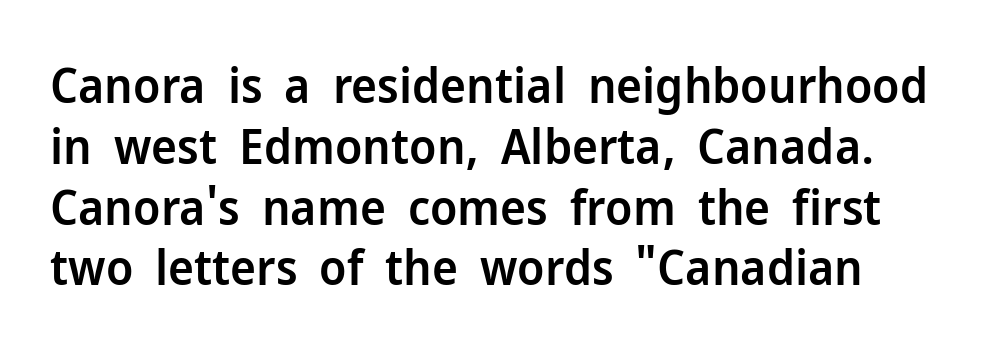
Check where the strokes stop: nothing finishes them off — pure sans. When letters stand straight like this, we call the style roman or upright. The strokes are fattened partway — semibold, not bold. Clear beneath every line of the passage. The type is set solid horizontally, with unmodified tracking. Each letter keeps its own natural width here, so spacing adapts to shape.
